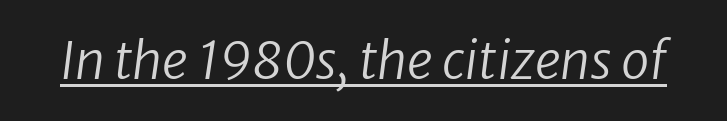
Honestly, the letter spacing is just normal — you wouldn't notice it. Decoration check: the copy is underlined. This rendering employs a face without finishing strokes, i.e., a sans-serif. This sample has the flowing, uneven cadence of proportional lettering. No extra ink here — the face is not bold.
